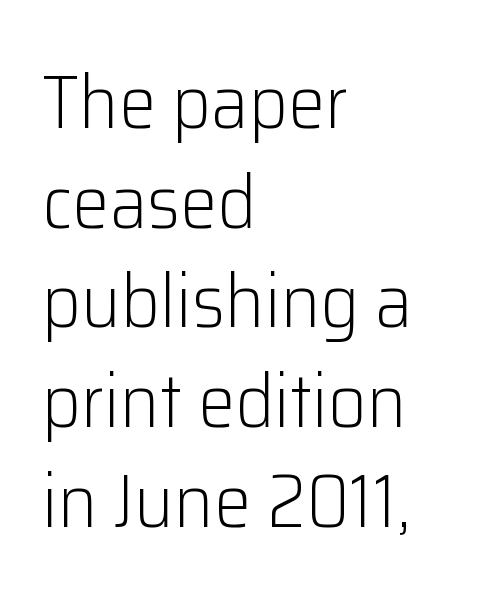
Vertically, the passage feels balanced, rows spaced as you'd expect. The passage is arranged the way most books set body copy — flush left. The strip under each line holds only bare page. In terms of posture, this sample is upright. Characters follow at the spacing the type designer built in. The typesetting does not lean heavy: it is not bold.
